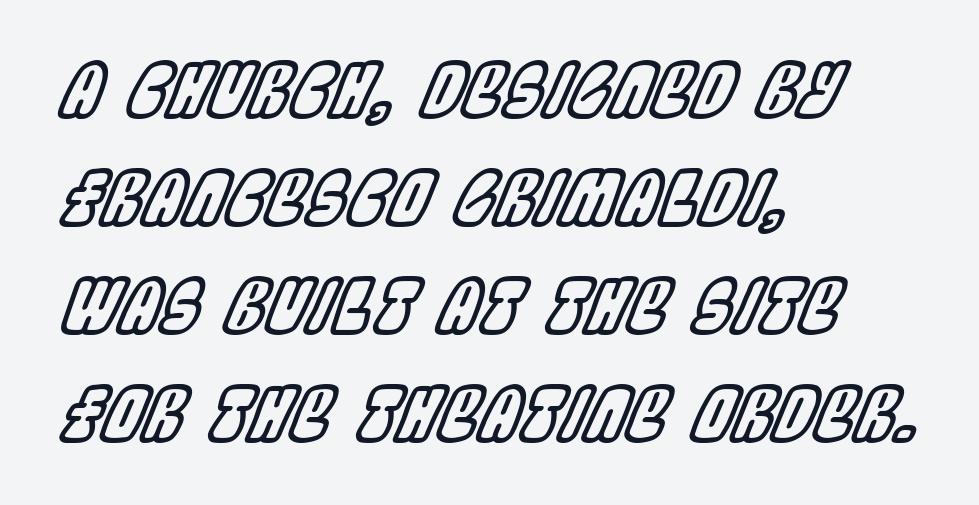
{"italic": "yes", "lean": "right", "slant_degrees": 22, "width": "condensed", "x_height": "large", "monospaced": "no", "underline": "no", "align": "left", "line_spacing": "normal", "line_spacing_ratio": 1.48, "letter_spacing": "normal", "letter_spacing_em": 0.0, "glyph_px": 73}
